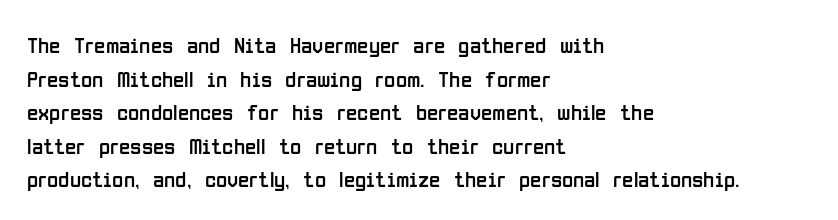
What stands out about the letter spacing? Nothing — it is the standard amount. Type without underlining. You can tell it's not italic because the verticals are truly vertical. Is there much room between lines? A standard amount, neither cramped nor airy.
